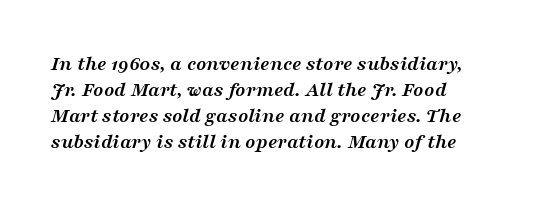
The rendering uses a bold face; every stroke is thick and dark. Any mark beneath the type? The region is blank. Would a proofreader flag this as italicized? Yes. The horizontal fit of the characters is conventional and even.
